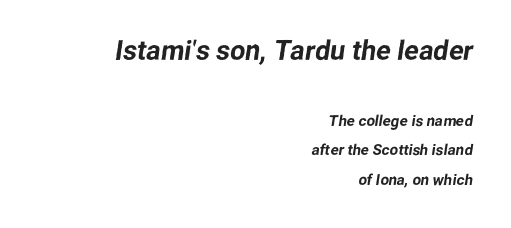
The image shows 27 px text type; set right-aligned, loose line spacing (1.97x), normal letter spacing, not underlined; the first (top) block is 1.8x larger.
